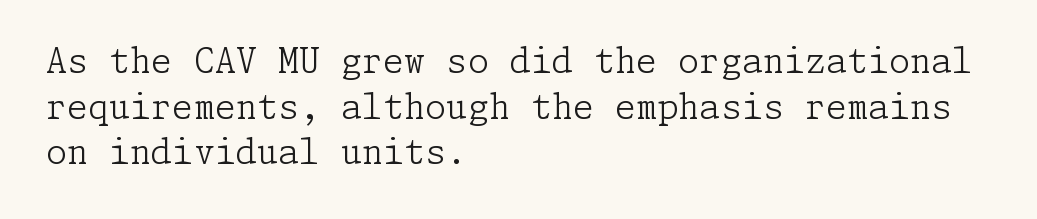
The image shows 34 px light serif type, upright; set left-aligned, normal line spacing (1.34x), normal letter spacing, not underlined; low stroke contrast and a medium x-height.
